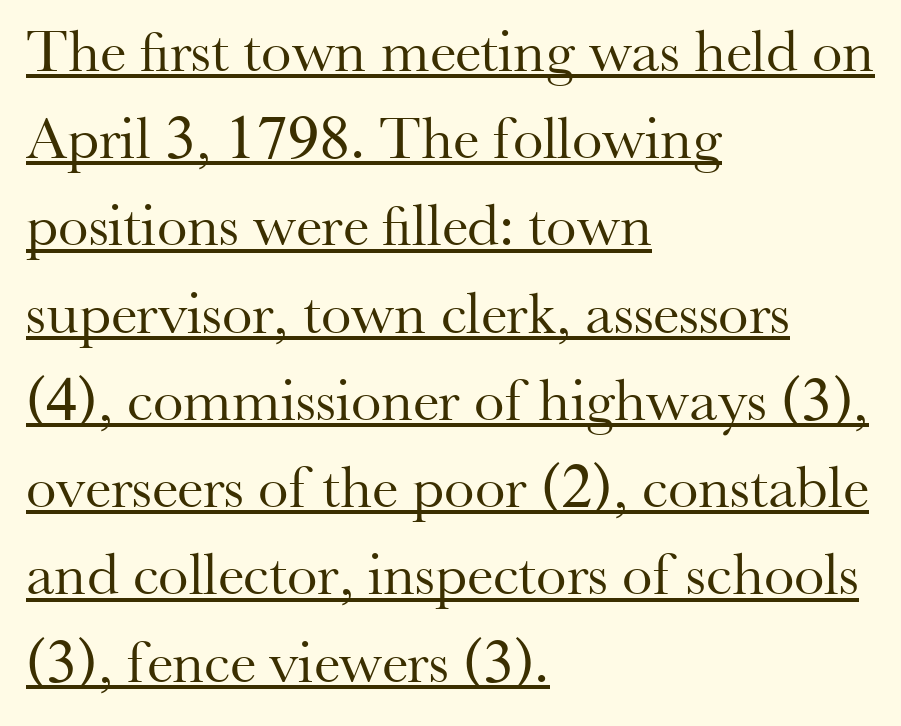
{"serif": "yes", "italic": "no", "bold": "no", "weight": "regular", "width": "normal", "stroke_contrast": "medium", "x_height": "small", "monospaced": "no", "underline": "yes", "align": "left", "line_spacing": "normal", "line_spacing_ratio": 1.43, "letter_spacing": "normal", "letter_spacing_em": 0.0, "glyph_px": 61}
